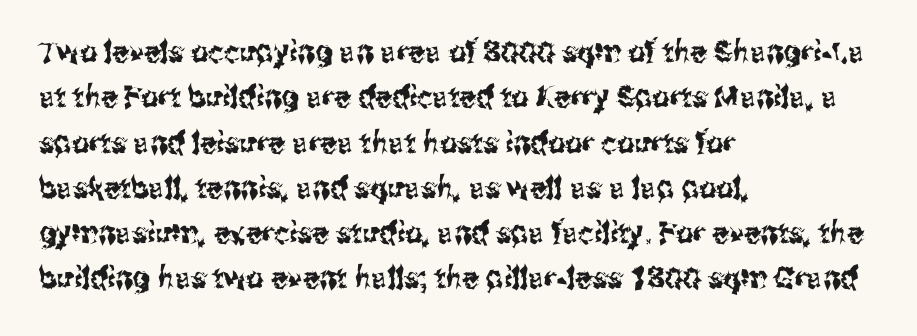
How would I describe the line gaps? Plain and ordinary. Between one letter and the next there's only the usual sliver of space. This sample has the flowing, uneven cadence of proportional lettering. The characters display no serif detailing; their extremities are plain.
